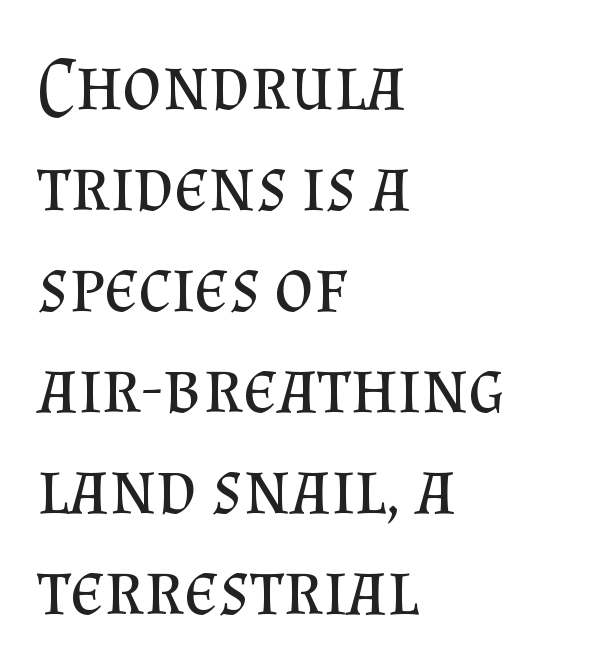
The image shows 76 px regular-weight serif type, upright; set left-aligned, normal line spacing (1.33x), normal letter spacing, not underlined; medium stroke contrast and a small x-height.
